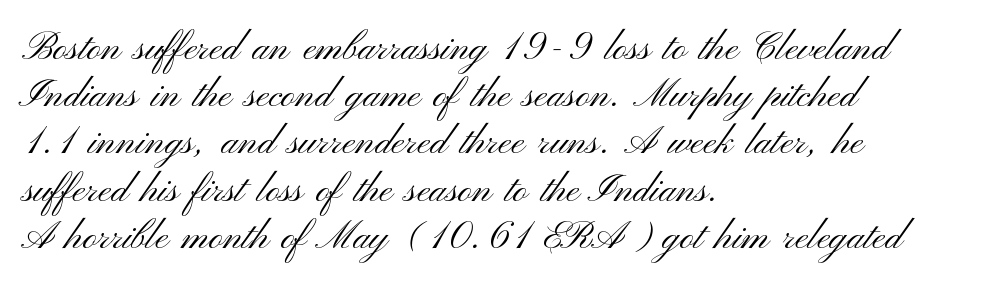
I'd call this a sans setting — the letters go barefoot. Think of a printed novel: that variable character pitch is what you see here. The passage shown is not underscored anywhere. Line starts are locked; line ends wander. Counters stay open thanks to moderate or lighter strokes.
